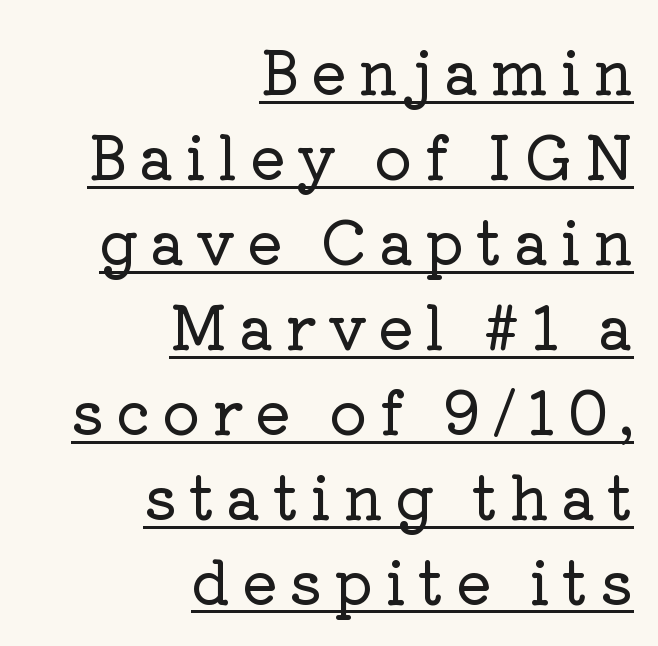
This sample has the flowing, uneven cadence of proportional lettering. Typeset ragged left — the right edge is the straight one. The sample's only ornament is a line tracing under the words. Interline gaps are of average width in this sample.
